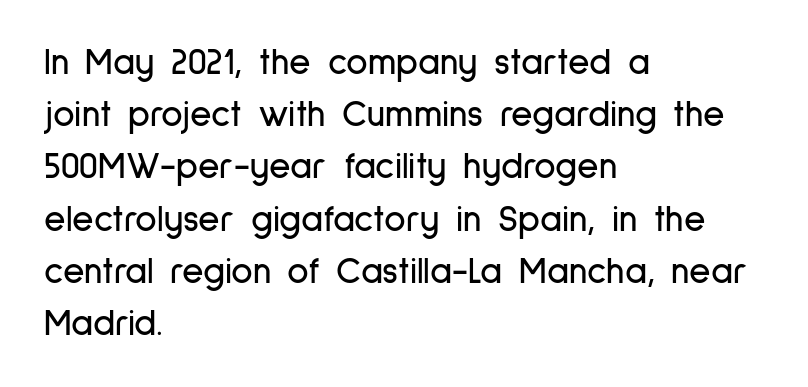
Students, observe: this is what conventionally led text looks like. Students, note that the glyphs here touch the page at normal intervals. The rendering uses natural spacing where letterforms have individual widths. I'd call this a sans setting — the letters go barefoot. You can tell it's not italic because the verticals are truly vertical.
